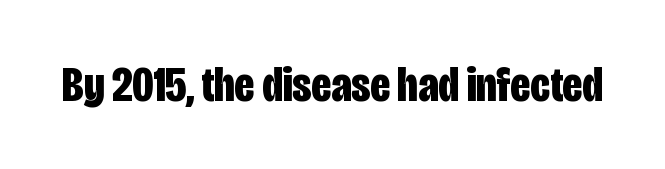
Q: Is the text bold? A: Yes.
Q: Is the text italic (slanted)? A: No, it is upright.
Q: Is the typeface a serif or a sans-serif typeface? A: Sans-serif.
Q: Is the text underlined? A: No.
Q: Is the spacing between letters normal or unusually wide? A: Normal.
Q: Width (condensed, normal, or wide)? A: Condensed.
Q: Stroke contrast? A: Low.
Q: x-height? A: Large.
Q: Monospaced? A: No.
